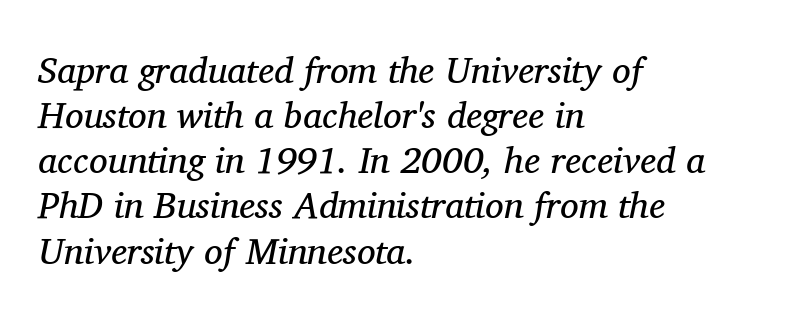
Q: Is the text bold? A: No.
Q: Is the text italic (slanted)? A: Yes, it leans right by about 11 degrees.
Q: Is the typeface a serif or a sans-serif typeface? A: Serif.
Q: Is the text underlined? A: No.
Q: How is the paragraph aligned? A: Left-aligned.
Q: Is the spacing between letters normal or unusually wide? A: Normal.
Q: Width (condensed, normal, or wide)? A: Normal.
Q: Stroke contrast? A: Medium.
Q: x-height? A: Medium.
Q: Monospaced? A: No.
